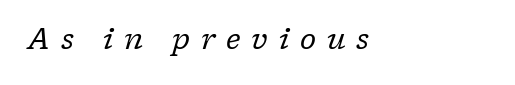
{"serif": "yes", "italic": "yes", "lean": "right", "slant_degrees": 17, "bold": "no", "weight": "regular", "width": "normal", "stroke_contrast": "low", "x_height": "medium", "monospaced": "no", "underline": "no", "align": "left", "letter_spacing": "wide", "letter_spacing_em": 0.39, "glyph_px": 28}
